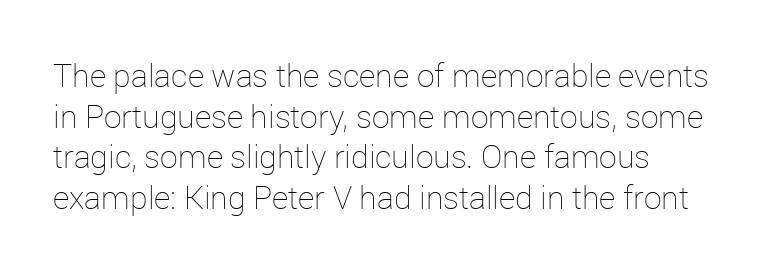
Designer's note — italics off, roman on. Weight class: somewhere from thin through regular. The zone under the glyphs is completely vacant. Observe the ordinary spacing: letters are neighbours, not strangers. The passage shown stacks its lines at a standard gap.
